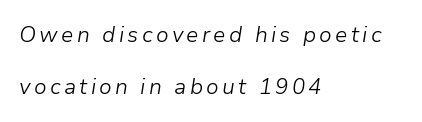
Regarding leading, the lines here are spaced well apart. Casual observation: everything's shoved over to the left. Only glyphs here, with clear space below each row. The whole block is typeset with a tilt. The face looks like a standard text weight, possibly lighter.
